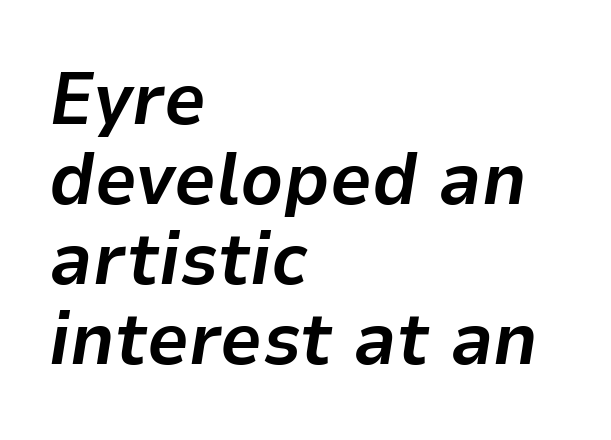
An italicized treatment has been applied to the whole sample. Glyph-to-glyph distance matches everyday printed text. Check under the words: just untouched page. The letters are bold, with thick, heavy strokes.
